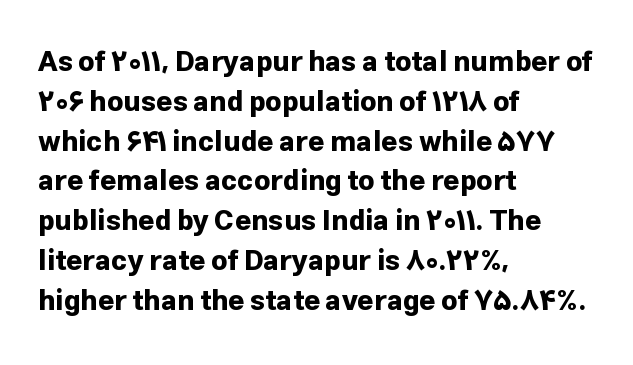
Q: Is the text bold? A: Yes.
Q: Is the text italic (slanted)? A: No, it is upright.
Q: Is the typeface a serif or a sans-serif typeface? A: Sans-serif.
Q: Is the text underlined? A: No.
Q: How is the paragraph aligned? A: Left-aligned.
Q: Is the spacing between letters normal or unusually wide? A: Normal.
Q: Is the spacing between lines tight, normal or loose? A: Normal.
Q: Width (condensed, normal, or wide)? A: Normal.
Q: Stroke contrast? A: Low.
Q: x-height? A: Medium.
Q: Monospaced? A: No.
